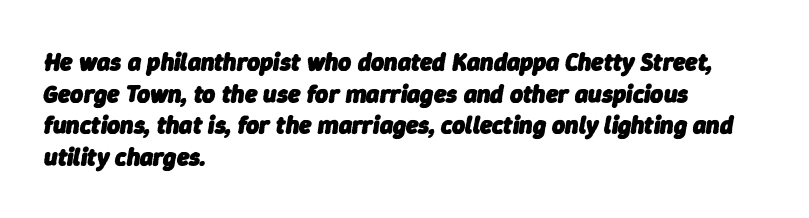
The image shows 25 px bold type, italic (leaning right); set left-aligned, normal line spacing (1.27x), normal letter spacing, not underlined.
